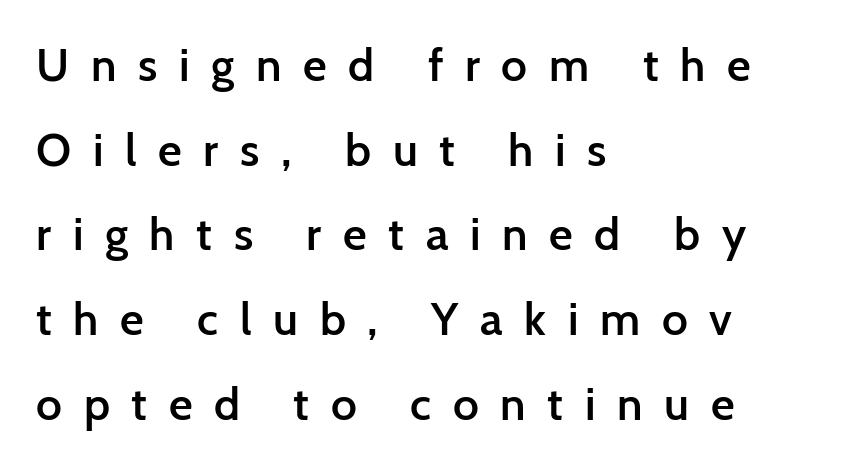
Character widths vary here, with narrow letters taking less room than wide ones. The baseline area is clear. The letterforms stand isolated, each surrounded by extra space. Teacher's note: observe the even left margin — that is flush-left alignment. The designer went with a sans here, leaving each stem footless.
